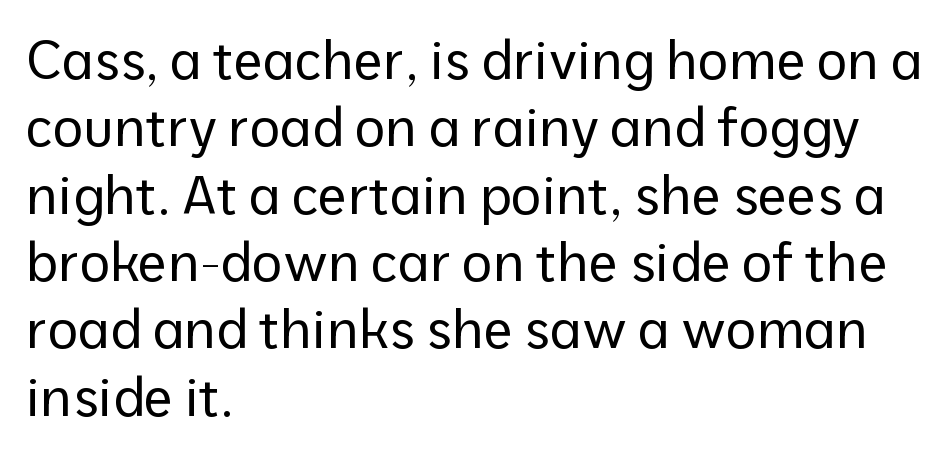
{"serif": "no", "italic": "no", "bold": "no", "weight": "regular", "width": "normal", "stroke_contrast": "low", "x_height": "medium", "monospaced": "no", "underline": "no", "align": "left", "line_spacing": "normal", "line_spacing_ratio": 1.27, "letter_spacing": "normal", "letter_spacing_em": 0.0, "glyph_px": 53}
